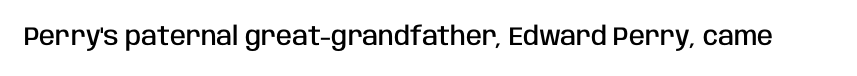
{"italic": "no", "bold": "semi", "underline": "no", "letter_spacing": "normal", "letter_spacing_em": 0.0, "glyph_px": 26}
